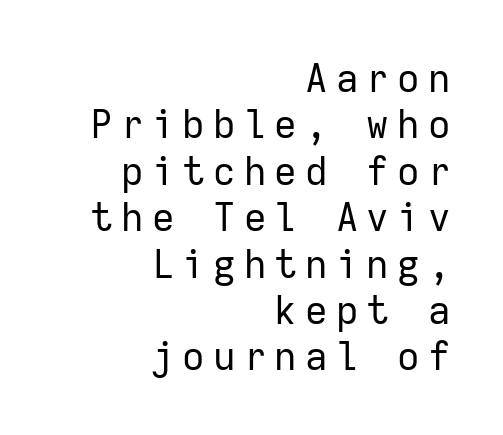
Notice how the stems are strictly vertical — no italics here. The passage shown is typed in a monospace face where columns stay perfectly aligned. Classification — sans serif. A typesetter would call this heavily tracked-out type. Has an underline been added? It has not. All the whitespace from short lines collects on the left.
